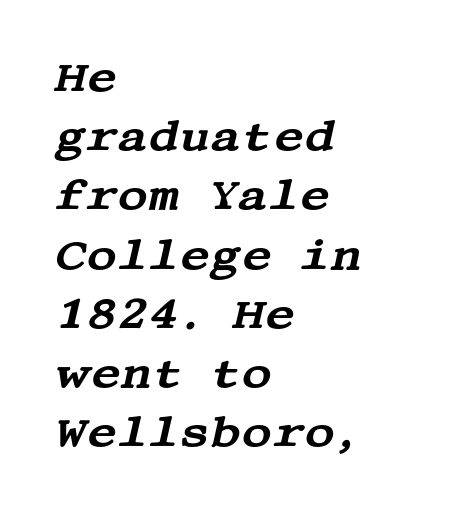
The ragged edge is on the right, which tells us the setting is flush left. Does the type have serifs? Yes, each stem ends in a small foot. Clear beneath every line of the passage. Caption: standard tracking, unaltered.
